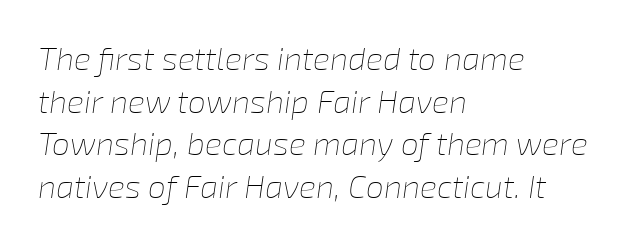
Q: Is the text bold? A: No.
Q: Is the text italic (slanted)? A: Yes, it leans right by about 8 degrees.
Q: Is the text underlined? A: No.
Q: How is the paragraph aligned? A: Left-aligned.
Q: Is the spacing between letters normal or unusually wide? A: Normal.
Q: Is the spacing between lines tight, normal or loose? A: Normal.
Q: Width (condensed, normal, or wide)? A: Normal.
Q: Stroke contrast? A: Low.
Q: x-height? A: Medium.
Q: Monospaced? A: No.
